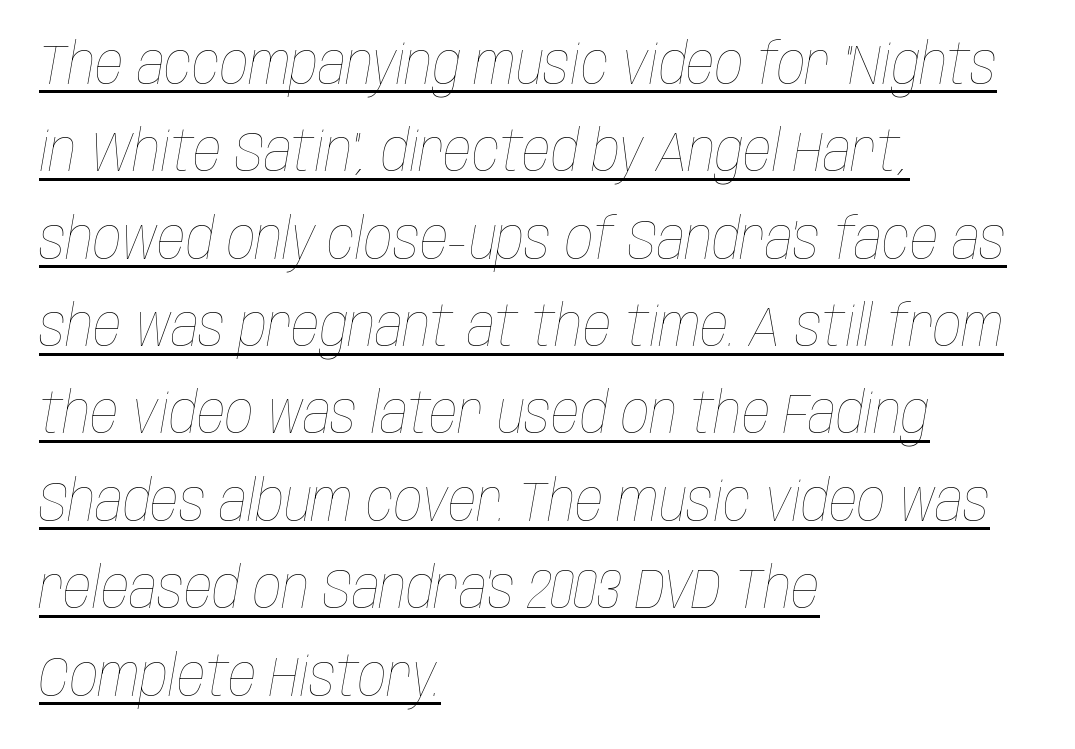
Q: Is the text bold? A: No.
Q: Is the text italic (slanted)? A: Yes, it leans right by about 10 degrees.
Q: Is the text underlined? A: Yes.
Q: How is the paragraph aligned? A: Left-aligned.
Q: Is the spacing between letters normal or unusually wide? A: Normal.
Q: Is the spacing between lines tight, normal or loose? A: Normal.
Q: Width (condensed, normal, or wide)? A: Condensed.
Q: Stroke contrast? A: Low.
Q: x-height? A: Large.
Q: Monospaced? A: No.
